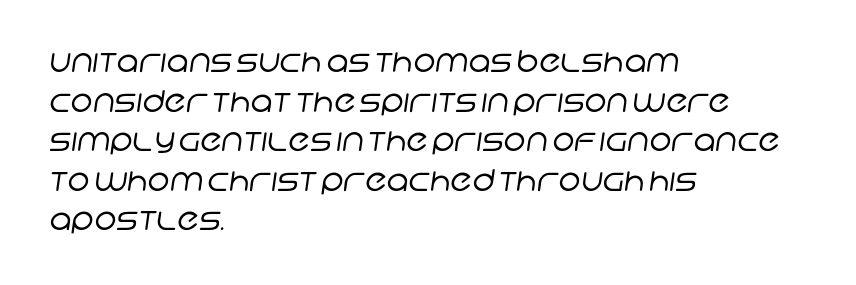
Letters rest on an invisible, unmarked baseline. Each word holds together tightly as a unit, with standard inter-letter gaps. The cut favours lightness, reaching ordinary text weight at its darkest. The setting favours the left margin, as ordinary paragraphs usually do. The designer went with a sans here, leaving each stem footless. The rendering uses natural spacing where letterforms have individual widths.
